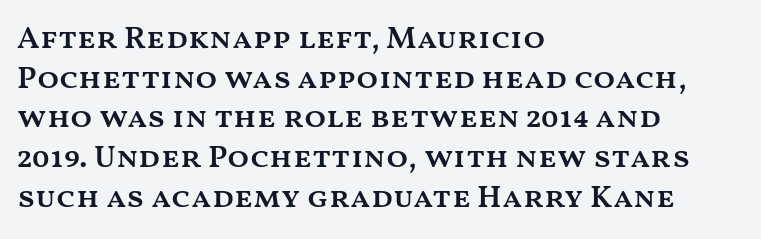
Q: Is the text bold? A: Semi-bold.
Q: Is the text italic (slanted)? A: No, it is upright.
Q: Is the text underlined? A: No.
Q: How is the paragraph aligned? A: Left-aligned.
Q: Is the spacing between letters normal or unusually wide? A: Normal.
Q: Width (condensed, normal, or wide)? A: Wide.
Q: Stroke contrast? A: Medium.
Q: x-height? A: Medium.
Q: Monospaced? A: No.
